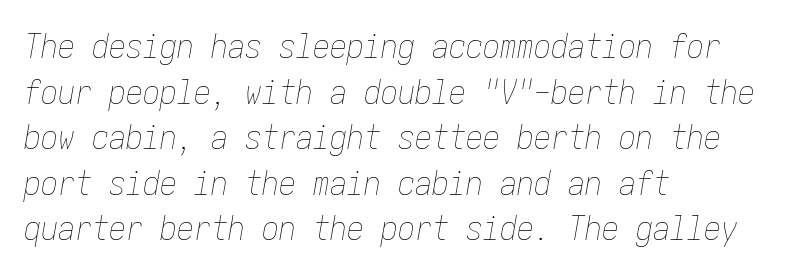
The image shows 34 px thin, condensed type, italic (leaning right); set left-aligned, normal line spacing (1.34x), normal letter spacing, not underlined; low stroke contrast and a medium x-height.
